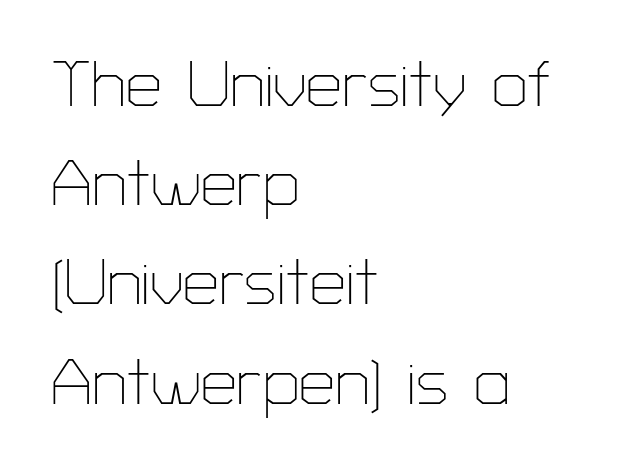
The image shows 64 px thin sans-serif type, upright; set left-aligned, normal line spacing (1.55x), normal letter spacing, not underlined; low stroke contrast and a medium x-height.
